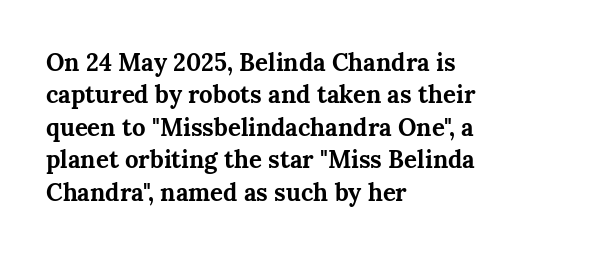
Whoever set this chose a conventional vertical rhythm. Emphasis by weight is at full strength: bold. The setting favours the left margin, as ordinary paragraphs usually do. Glance below the letters and you will spot only blank space. Rendered with straight, roman letterforms.
